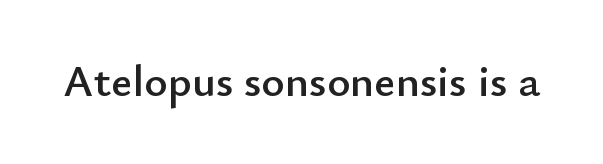
Q: Is the text italic (slanted)? A: No, it is upright.
Q: Is the typeface a serif or a sans-serif typeface? A: Sans-serif.
Q: Is the text underlined? A: No.
Q: Is the spacing between letters normal or unusually wide? A: Normal.
Q: Width (condensed, normal, or wide)? A: Normal.
Q: Stroke contrast? A: Low.
Q: x-height? A: Small.
Q: Monospaced? A: No.
